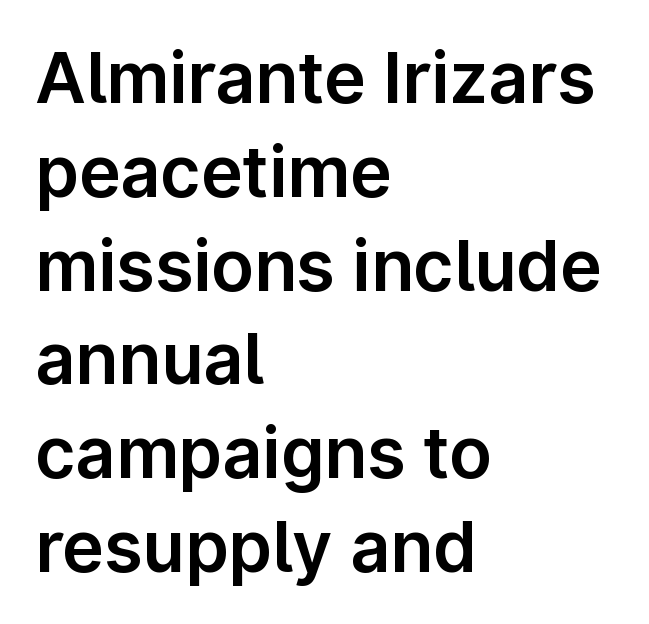
Q: Is the text italic (slanted)? A: No, it is upright.
Q: Is the typeface a serif or a sans-serif typeface? A: Sans-serif.
Q: Is the text underlined? A: No.
Q: How is the paragraph aligned? A: Left-aligned.
Q: Is the spacing between letters normal or unusually wide? A: Normal.
Q: Is the spacing between lines tight, normal or loose? A: Normal.
Q: Width (condensed, normal, or wide)? A: Normal.
Q: Stroke contrast? A: Low.
Q: x-height? A: Medium.
Q: Monospaced? A: No.
